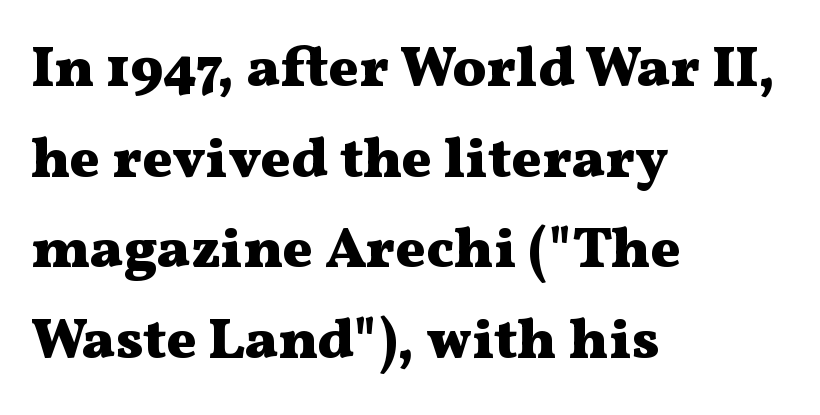
Q: Is the text bold? A: Yes.
Q: Is the text italic (slanted)? A: No, it is upright.
Q: Is the typeface a serif or a sans-serif typeface? A: Serif.
Q: Is the text underlined? A: No.
Q: How is the paragraph aligned? A: Left-aligned.
Q: Is the spacing between letters normal or unusually wide? A: Normal.
Q: Is the spacing between lines tight, normal or loose? A: Normal.
Q: Width (condensed, normal, or wide)? A: Wide.
Q: Stroke contrast? A: Medium.
Q: x-height? A: Medium.
Q: Monospaced? A: No.
